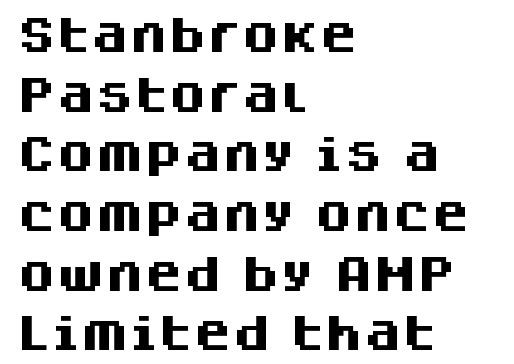
The letterforms sit shoulder to shoulder at normal distance. This rendering employs a face without finishing strokes, i.e., a sans-serif. Any mark beneath the type? The region is blank. Characters remain perfectly vertical along every line. The letters advance in unequal steps, a hallmark of proportional type. Students, observe: this is what conventionally led text looks like.
